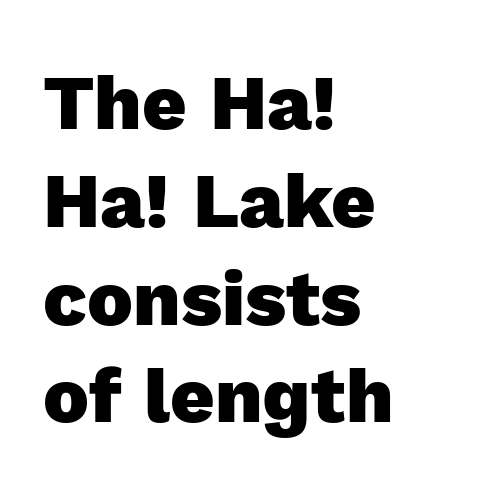
A student would call this left alignment; a typographer would say flush left, rag right. Notice how the stems are strictly vertical — no italics here. Beneath every word, the page is bare. Is this a sans? Yes — the strokes have no serifs. Spacing between characters is what you'd get straight out of the box.
